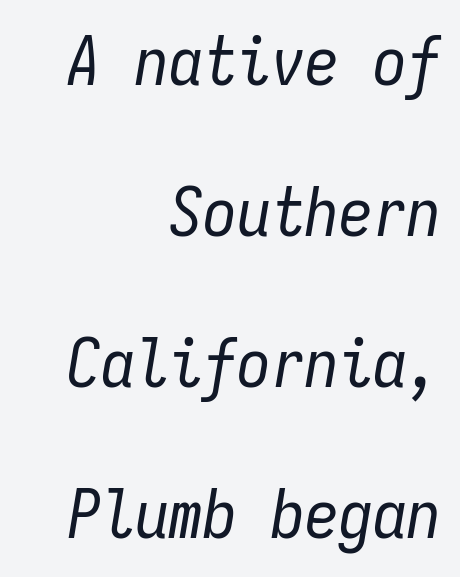
{"italic": "yes", "lean": "right", "slant_degrees": 9, "bold": "no", "weight": "regular", "width": "condensed", "stroke_contrast": "low", "x_height": "medium", "monospaced": "yes", "underline": "no", "align": "right", "line_spacing": "loose", "line_spacing_ratio": 2.22, "letter_spacing": "normal", "letter_spacing_em": 0.0, "glyph_px": 68}
